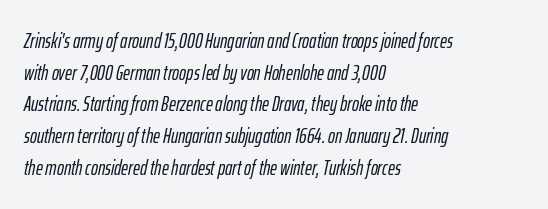
The image shows 21 px text type, italic (leaning right); set left-aligned, normal line spacing (1.51x), normal letter spacing, not underlined.
